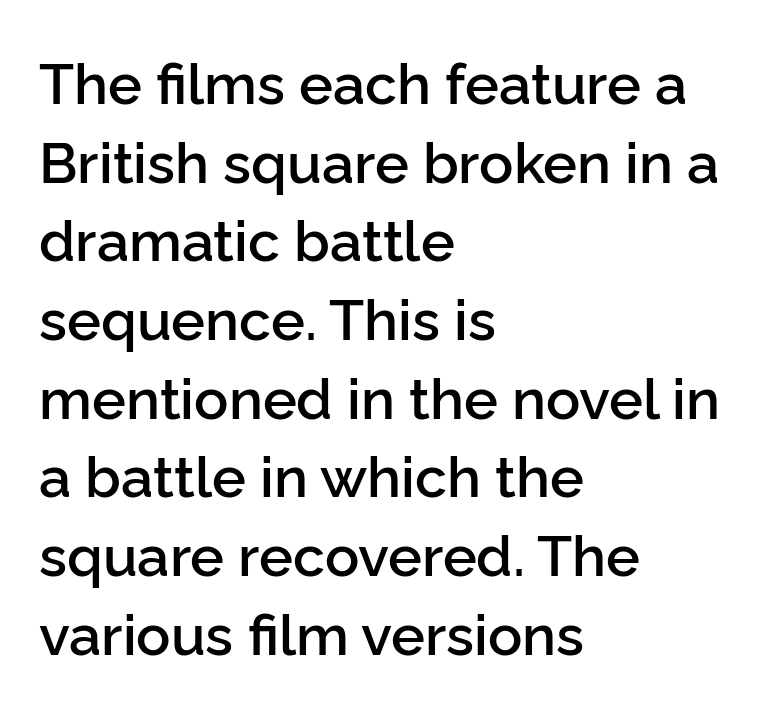
Between one letter and the next there's only the usual sliver of space. The letters carry no serifs — their stems end cleanly without finishing strokes. Proportional: the letters do not fall into vertical columns. Its strokes are somewhat broadened, the hallmark of semibold type.
